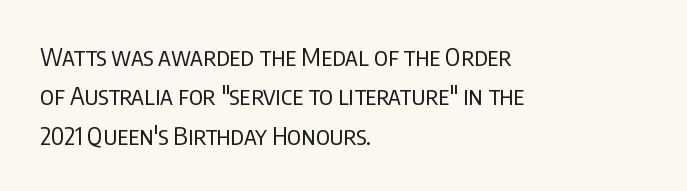
The image shows 25 px text type, upright; set left-aligned, normal line spacing (1.58x), normal letter spacing, not underlined.
